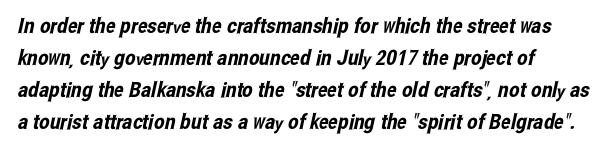
{"underline": "no", "align": "left", "line_spacing": "normal", "line_spacing_ratio": 1.53, "letter_spacing": "normal", "letter_spacing_em": 0.0, "glyph_px": 21}
